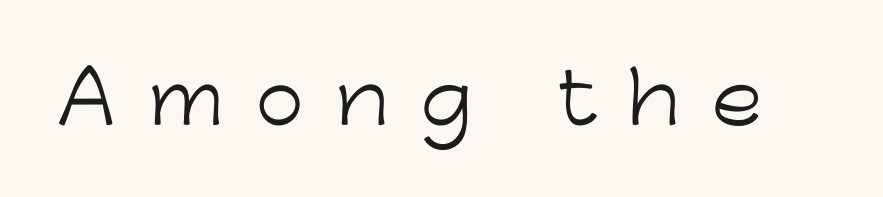
Q: Is the text bold? A: No.
Q: Is the text italic (slanted)? A: No, it is upright.
Q: Is the typeface a serif or a sans-serif typeface? A: Sans-serif.
Q: Is the text underlined? A: No.
Q: Is the spacing between letters normal or unusually wide? A: Unusually wide.
Q: Width (condensed, normal, or wide)? A: Normal.
Q: Stroke contrast? A: Low.
Q: x-height? A: Medium.
Q: Monospaced? A: No.
